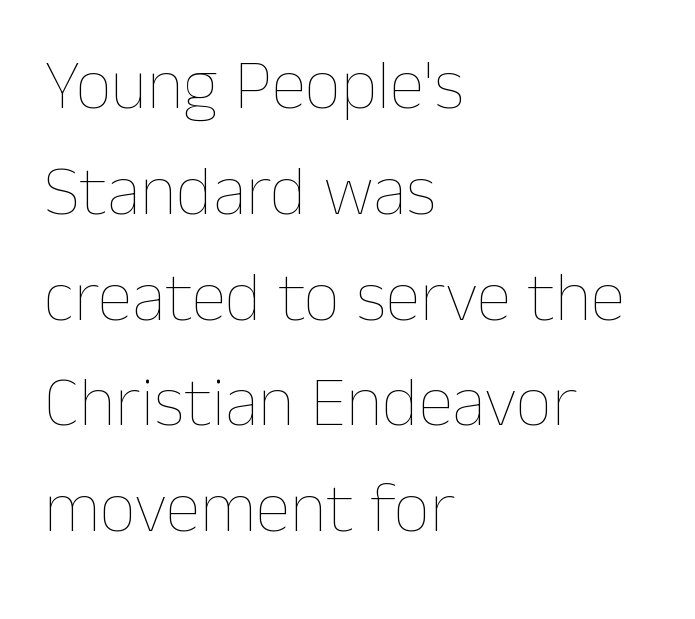
The image shows 71 px thin type, upright; set left-aligned, normal line spacing (1.49x), normal letter spacing, not underlined; low stroke contrast and a medium x-height.
